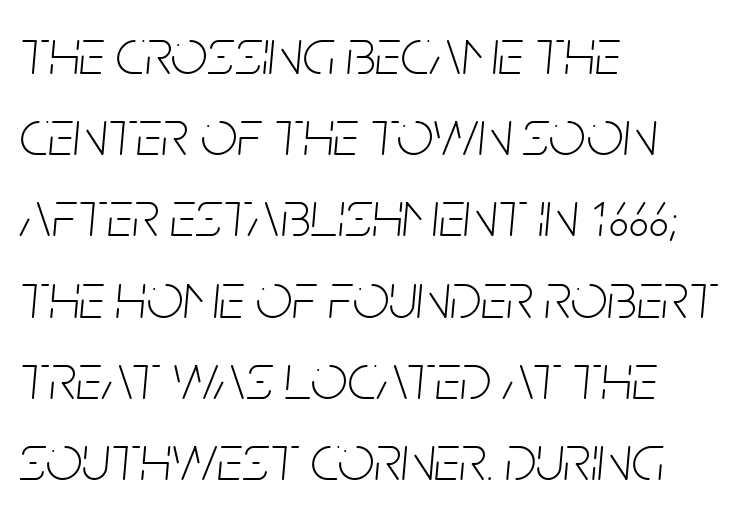
{"italic": "yes", "lean": "right", "slant_degrees": 5, "bold": "no", "weight": "thin", "width": "condensed", "stroke_contrast": "low", "x_height": "large", "monospaced": "no", "underline": "no", "align": "left", "line_spacing": "normal", "line_spacing_ratio": 1.25, "letter_spacing": "normal", "letter_spacing_em": 0.0, "glyph_px": 65}
